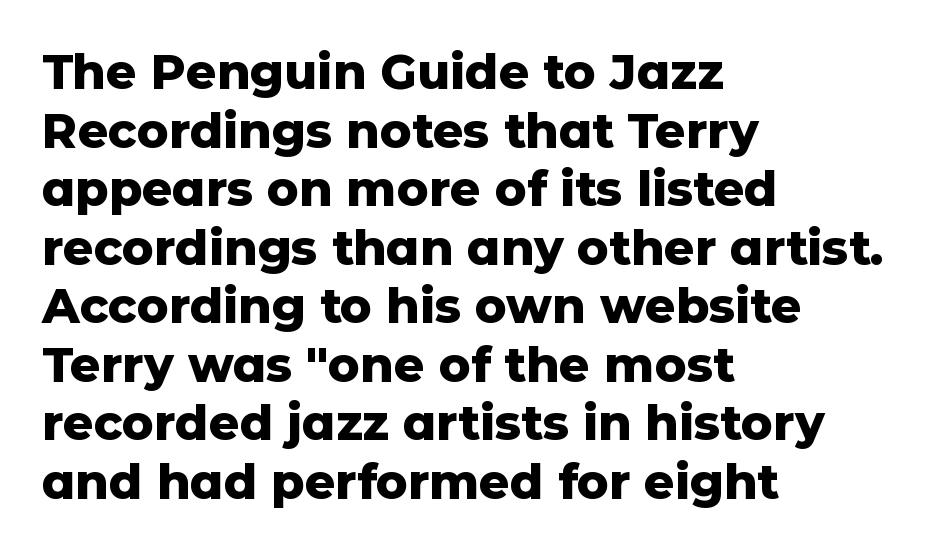
Does the copy run flush right? No — it runs flush left. Are there feet on the stems? There aren't — it's a sans. Caption: bold face, heavy strokes. These lines were composed using upright roman letters.
